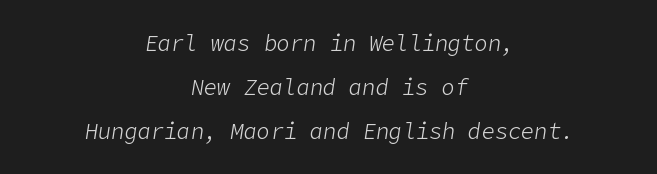
The image shows 22 px text type, italic (leaning right); set centered, loose line spacing (1.99x), normal letter spacing, not underlined.
